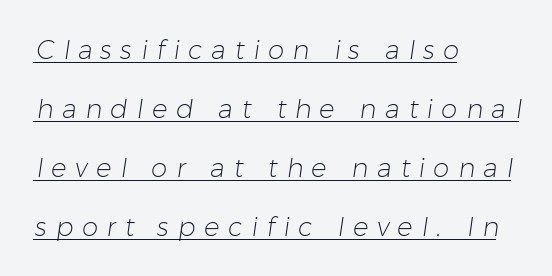
The image shows 26 px text type; set left-aligned, loose line spacing (2.27x), unusually wide letter spacing (+0.33 em), underlined.
